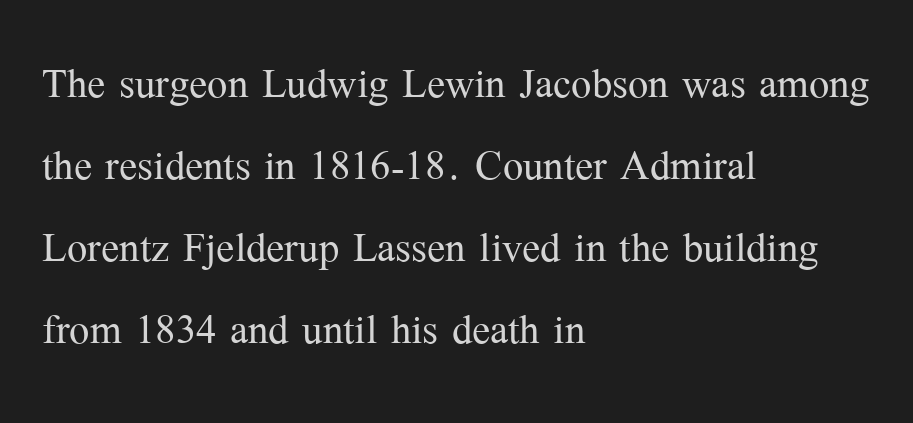
{"serif": "yes", "italic": "no", "bold": "no", "weight": "light", "width": "normal", "stroke_contrast": "medium", "x_height": "medium", "monospaced": "no", "underline": "no", "align": "left", "line_spacing": "normal", "line_spacing_ratio": 1.52, "letter_spacing": "normal", "letter_spacing_em": 0.0, "glyph_px": 54}
